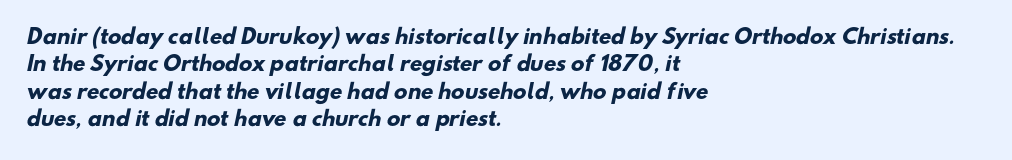
Q: Is the text bold? A: Yes.
Q: Is the text underlined? A: No.
Q: How is the paragraph aligned? A: Left-aligned.
Q: Is the spacing between letters normal or unusually wide? A: Normal.
Q: Is the spacing between lines tight, normal or loose? A: Normal.
